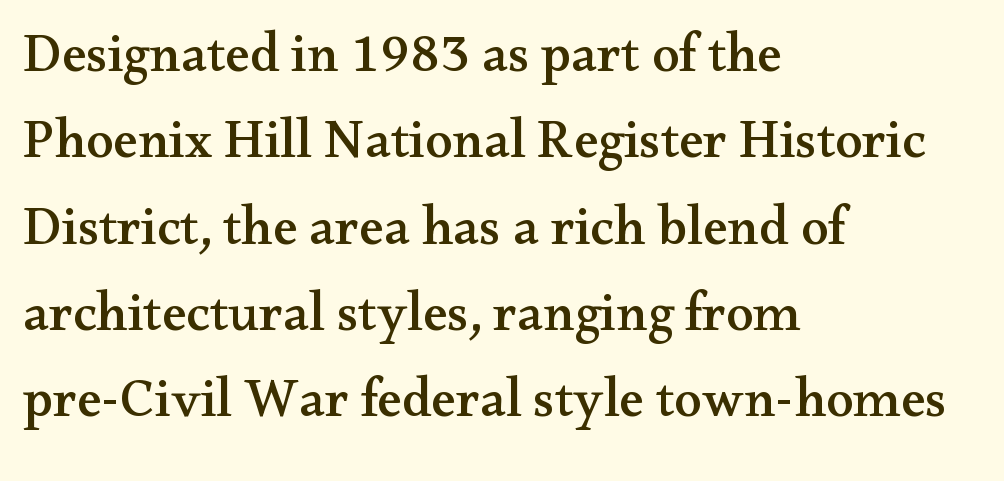
{"serif": "yes", "italic": "no", "width": "wide", "stroke_contrast": "medium", "x_height": "small", "monospaced": "no", "underline": "no", "align": "left", "line_spacing": "normal", "line_spacing_ratio": 1.57, "letter_spacing": "normal", "letter_spacing_em": 0.0, "glyph_px": 55}
